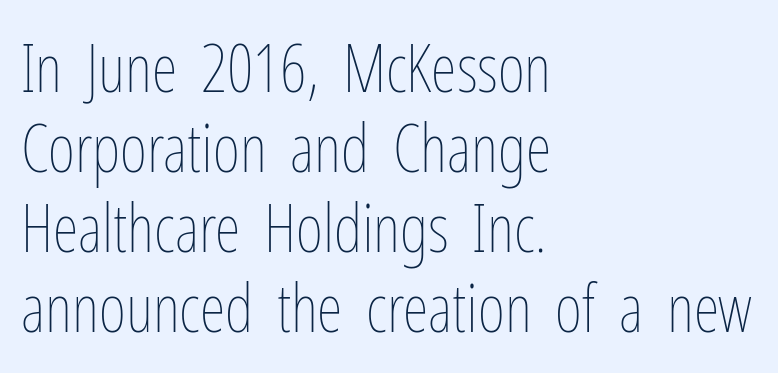
The image shows 66 px thin, condensed type, upright; set left-aligned, line spacing 1.21x, normal letter spacing, not underlined; low stroke contrast and a medium x-height.
